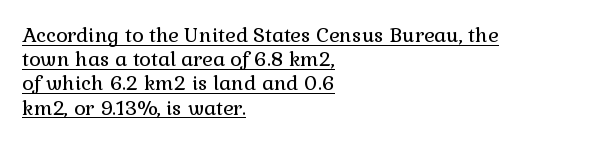
Q: Is the text bold? A: No.
Q: Is the text italic (slanted)? A: No, it is upright.
Q: Is the text underlined? A: Yes.
Q: How is the paragraph aligned? A: Left-aligned.
Q: Is the spacing between letters normal or unusually wide? A: Normal.
